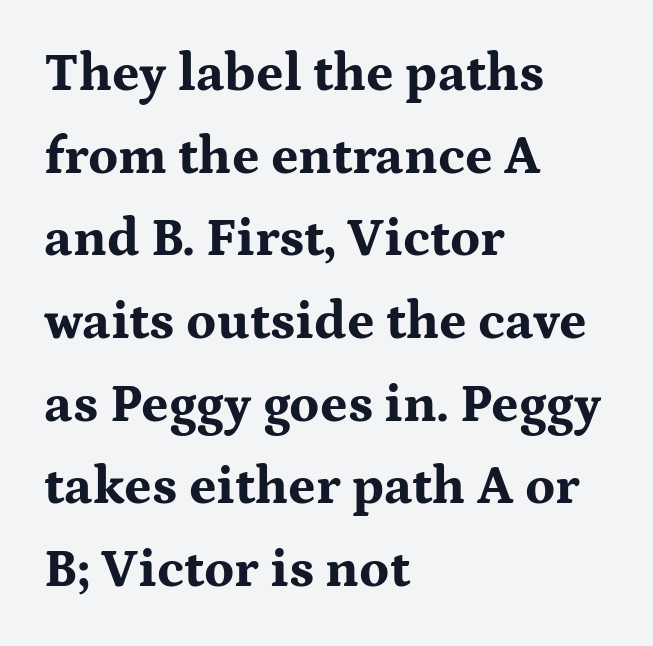
Q: Is the text bold? A: Yes.
Q: Is the text italic (slanted)? A: No, it is upright.
Q: Is the typeface a serif or a sans-serif typeface? A: Serif.
Q: Is the text underlined? A: No.
Q: How is the paragraph aligned? A: Left-aligned.
Q: Is the spacing between letters normal or unusually wide? A: Normal.
Q: Is the spacing between lines tight, normal or loose? A: Normal.
Q: Width (condensed, normal, or wide)? A: Wide.
Q: Stroke contrast? A: Medium.
Q: x-height? A: Medium.
Q: Monospaced? A: No.
